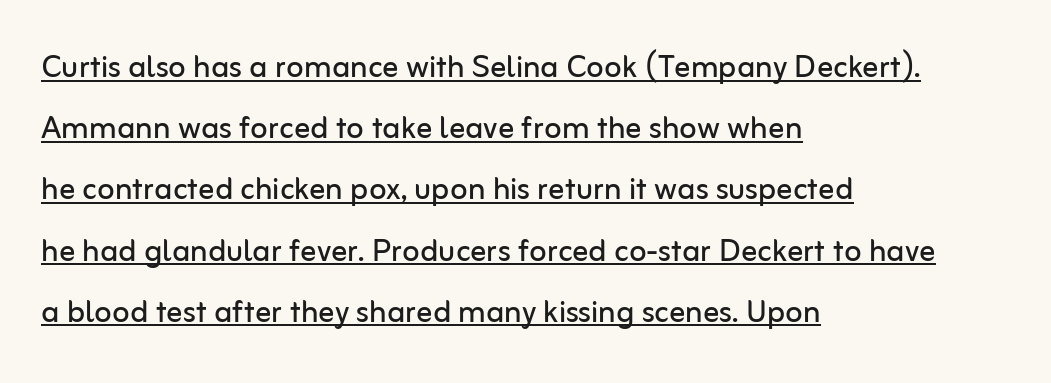
{"serif": "no", "italic": "no", "bold": "no", "weight": "regular", "width": "normal", "stroke_contrast": "low", "x_height": "medium", "monospaced": "no", "underline": "yes", "align": "left", "line_spacing": "normal", "line_spacing_ratio": 1.53, "letter_spacing": "normal", "letter_spacing_em": 0.0, "glyph_px": 40}
